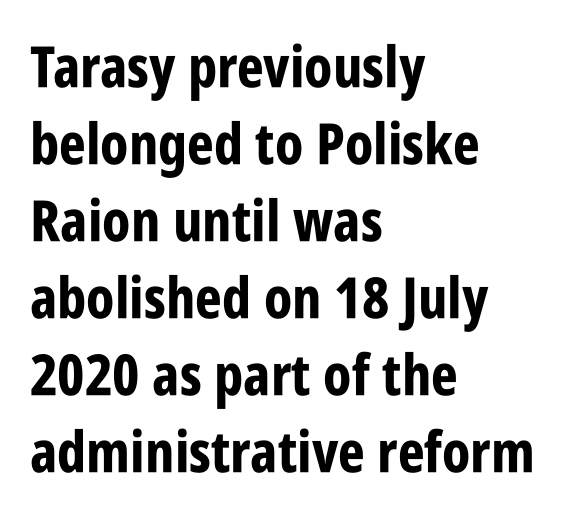
Q: Is the text bold? A: Yes.
Q: Is the text italic (slanted)? A: No, it is upright.
Q: Is the typeface a serif or a sans-serif typeface? A: Sans-serif.
Q: Is the text underlined? A: No.
Q: How is the paragraph aligned? A: Left-aligned.
Q: Is the spacing between letters normal or unusually wide? A: Normal.
Q: Is the spacing between lines tight, normal or loose? A: Normal.
Q: Width (condensed, normal, or wide)? A: Condensed.
Q: Stroke contrast? A: Low.
Q: x-height? A: Large.
Q: Monospaced? A: No.
